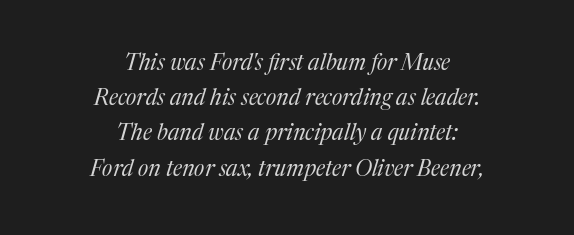
Q: Is the text bold? A: No.
Q: Is the text italic (slanted)? A: Yes, it leans right by about 17 degrees.
Q: Is the text underlined? A: No.
Q: How is the paragraph aligned? A: Centered.
Q: Is the spacing between letters normal or unusually wide? A: Normal.
Q: Is the spacing between lines tight, normal or loose? A: Normal.
